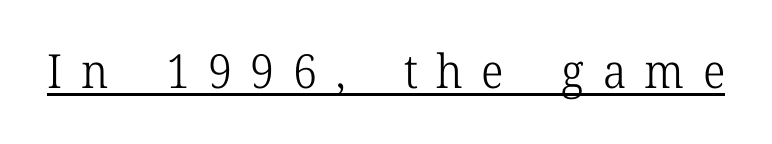
{"serif": "yes", "italic": "no", "bold": "no", "weight": "light", "width": "normal", "stroke_contrast": "low", "x_height": "medium", "monospaced": "no", "underline": "yes", "letter_spacing": "wide", "letter_spacing_em": 0.39, "glyph_px": 47}
